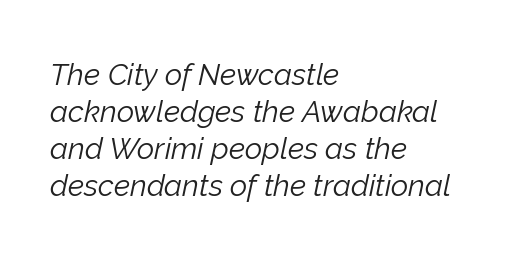
The image shows 30 px light type, italic (leaning right); set left-aligned, line spacing 1.23x, normal letter spacing, not underlined; low stroke contrast and a medium x-height.
